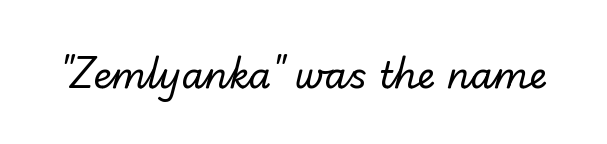
The strokes carry an ordinary text weight at most. Here the designer chose a conventional face with non-uniform glyph widths. This sample uses plain, unmodified letter spacing. Each letter's strokes conclude bluntly, with no projecting serifs.
